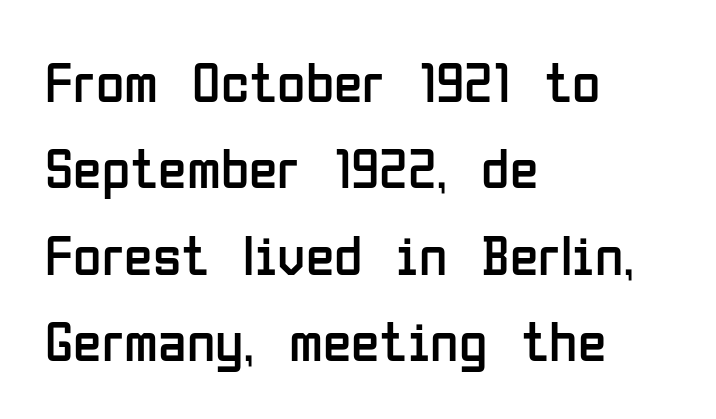
{"serif": "no", "italic": "no", "bold": "no", "weight": "regular", "width": "condensed", "stroke_contrast": "low", "x_height": "medium", "monospaced": "no", "underline": "no", "align": "left", "line_spacing": "normal", "line_spacing_ratio": 1.49, "letter_spacing": "normal", "letter_spacing_em": 0.0, "glyph_px": 58}
